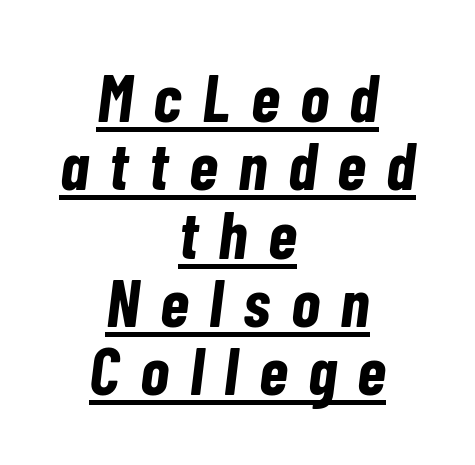
The image shows 67 px bold, condensed type, italic (leaning right); set centered, tight line spacing (1.02x), unusually wide letter spacing (+0.31 em), underlined; low stroke contrast and a medium x-height.
